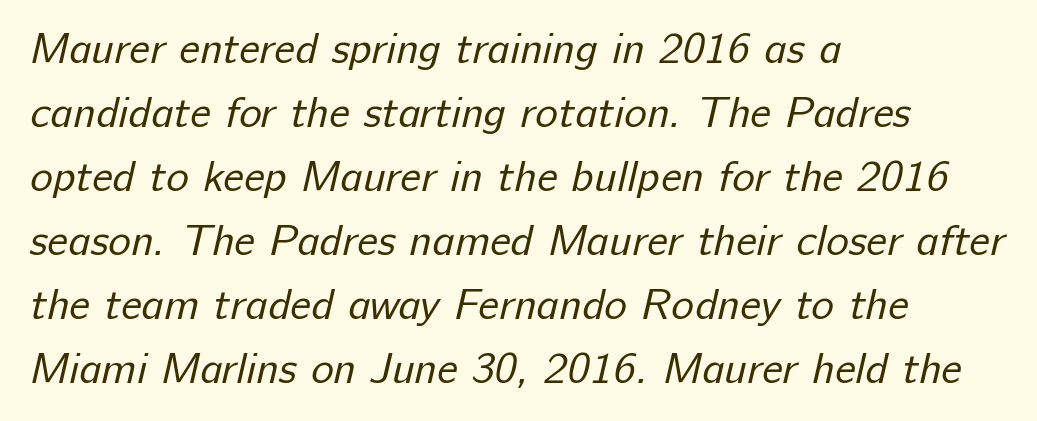
{"serif": "no", "bold": "no", "weight": "regular", "width": "normal", "stroke_contrast": "low", "x_height": "medium", "monospaced": "no", "underline": "no", "align": "left", "line_spacing": "normal", "line_spacing_ratio": 1.49, "letter_spacing": "normal", "letter_spacing_em": 0.0, "glyph_px": 43}
